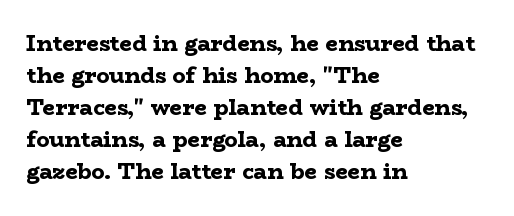
These lines were composed using upright roman letters. Bare-footed words on every line. The vertical gap from one line to the next is medium. Leftover space on each line is placed entirely after the last word. The line texture is even and compact thanks to regular tracking.
